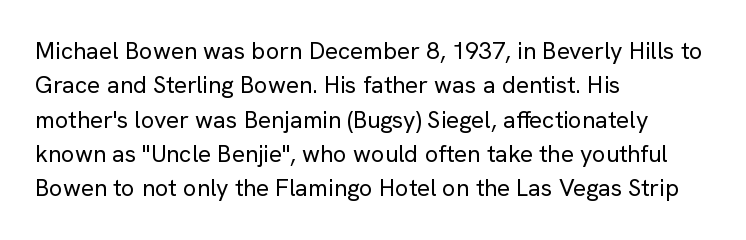
{"italic": "no", "bold": "no", "underline": "no", "align": "left", "line_spacing": "normal", "line_spacing_ratio": 1.43, "letter_spacing": "normal", "letter_spacing_em": 0.0, "glyph_px": 24}
